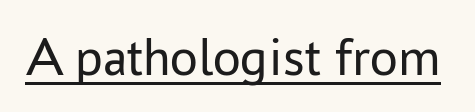
The image shows 55 px regular-weight sans-serif type, upright; set normal letter spacing, underlined; low stroke contrast and a medium x-height.
